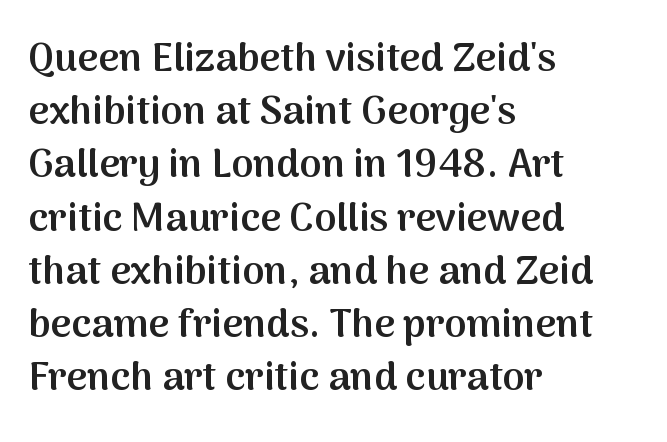
Q: Is the text bold? A: Semi-bold.
Q: Is the text italic (slanted)? A: No, it is upright.
Q: Is the typeface a serif or a sans-serif typeface? A: Sans-serif.
Q: Is the text underlined? A: No.
Q: How is the paragraph aligned? A: Left-aligned.
Q: Is the spacing between letters normal or unusually wide? A: Normal.
Q: Is the spacing between lines tight, normal or loose? A: Normal.
Q: Width (condensed, normal, or wide)? A: Normal.
Q: Stroke contrast? A: Medium.
Q: x-height? A: Medium.
Q: Monospaced? A: No.
